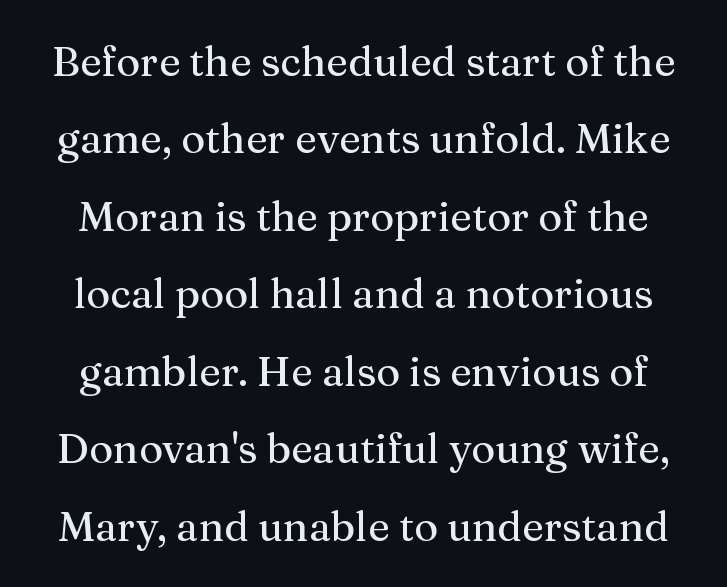
Q: Is the text italic (slanted)? A: No, it is upright.
Q: Is the typeface a serif or a sans-serif typeface? A: Serif.
Q: Is the text underlined? A: No.
Q: Is the spacing between letters normal or unusually wide? A: Normal.
Q: Width (condensed, normal, or wide)? A: Normal.
Q: Stroke contrast? A: Medium.
Q: x-height? A: Medium.
Q: Monospaced? A: No.
